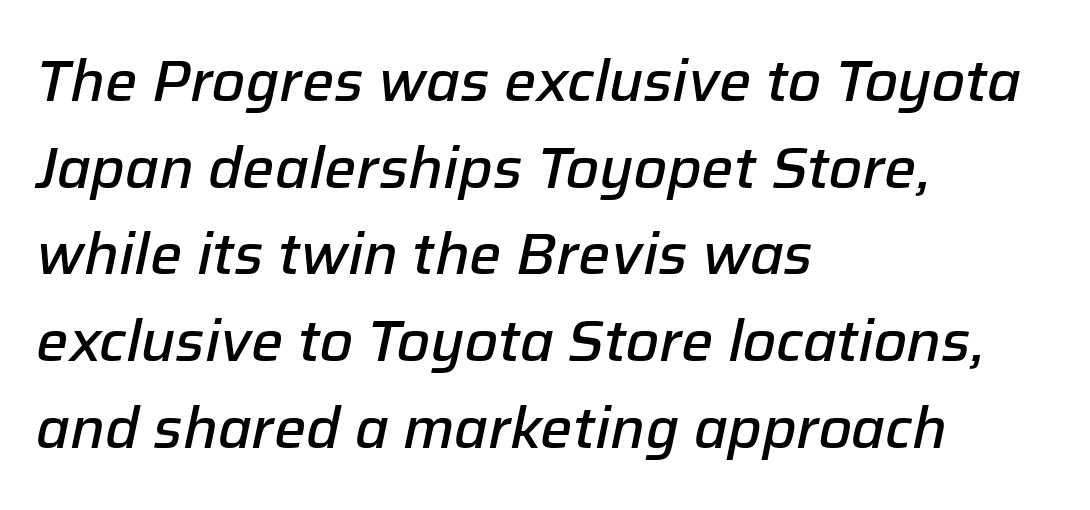
Q: Is the text bold? A: Semi-bold.
Q: Is the text italic (slanted)? A: Yes, it leans right by about 12 degrees.
Q: Is the text underlined? A: No.
Q: How is the paragraph aligned? A: Left-aligned.
Q: Is the spacing between letters normal or unusually wide? A: Normal.
Q: Is the spacing between lines tight, normal or loose? A: Normal.
Q: Width (condensed, normal, or wide)? A: Normal.
Q: Stroke contrast? A: Low.
Q: x-height? A: Medium.
Q: Monospaced? A: No.
